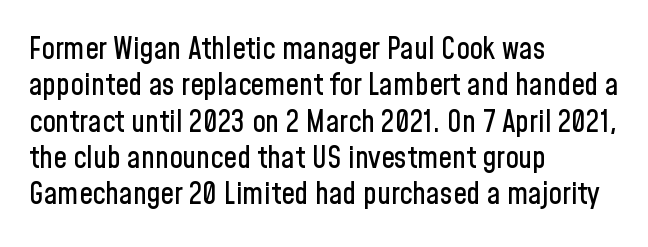
Q: Is the text italic (slanted)? A: No, it is upright.
Q: Is the typeface a serif or a sans-serif typeface? A: Sans-serif.
Q: Is the text underlined? A: No.
Q: How is the paragraph aligned? A: Left-aligned.
Q: Is the spacing between letters normal or unusually wide? A: Normal.
Q: Width (condensed, normal, or wide)? A: Condensed.
Q: Stroke contrast? A: Low.
Q: x-height? A: Medium.
Q: Monospaced? A: No.
